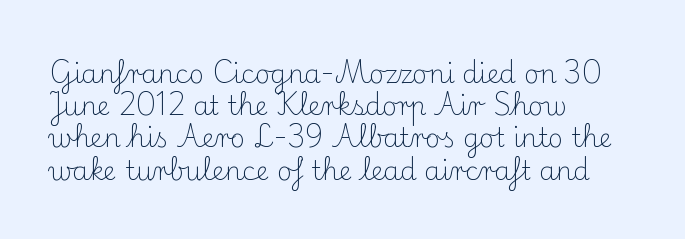
No letter is thick-stroked: the sample isn't bold. The lettering stays uniformly vertical, giving the passage a roman look. This sample uses plain, unmodified letter spacing. These lines stack with their left ends in a neat column. The gap between lines stays unmarked.
